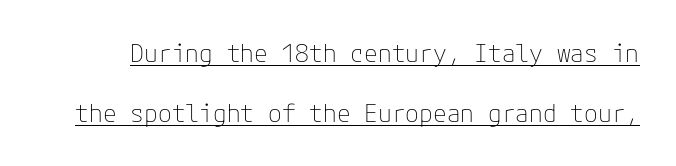
{"italic": "no", "bold": "no", "underline": "yes", "line_spacing": "loose", "line_spacing_ratio": 2.41, "letter_spacing": "normal", "letter_spacing_em": 0.0, "glyph_px": 25}
